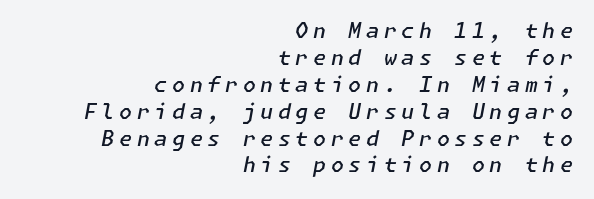
Q: Is the text bold? A: Semi-bold.
Q: Is the text italic (slanted)? A: Yes, it leans right by about 11 degrees.
Q: Is the text underlined? A: No.
Q: How is the paragraph aligned? A: Right-aligned.
Q: Is the spacing between letters normal or unusually wide? A: Unusually wide.
Q: Is the spacing between lines tight, normal or loose? A: Normal.
